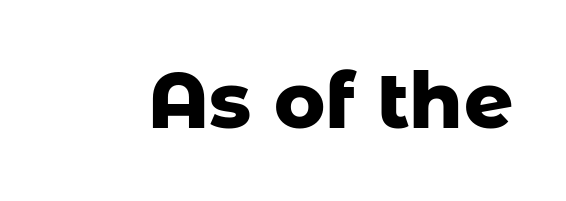
{"serif": "no", "italic": "no", "bold": "yes", "weight": "heavy", "width": "normal", "stroke_contrast": "low", "x_height": "medium", "monospaced": "no", "underline": "no", "letter_spacing": "normal", "letter_spacing_em": 0.0, "glyph_px": 77}
